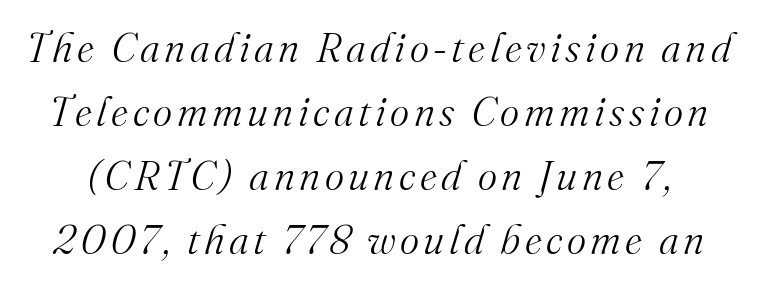
{"serif": "yes", "italic": "yes", "lean": "right", "slant_degrees": 16, "bold": "no", "weight": "light", "width": "normal", "stroke_contrast": "medium", "x_height": "small", "monospaced": "no", "underline": "no", "line_spacing": "normal", "line_spacing_ratio": 1.56, "glyph_px": 41}
